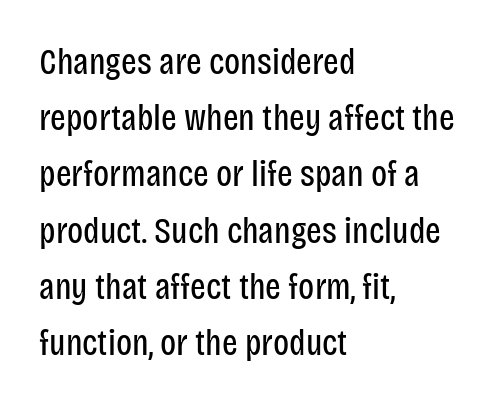
Q: Is the text bold? A: No.
Q: Is the text italic (slanted)? A: No, it is upright.
Q: Is the typeface a serif or a sans-serif typeface? A: Sans-serif.
Q: Is the text underlined? A: No.
Q: How is the paragraph aligned? A: Left-aligned.
Q: Is the spacing between letters normal or unusually wide? A: Normal.
Q: Is the spacing between lines tight, normal or loose? A: Normal.
Q: Width (condensed, normal, or wide)? A: Condensed.
Q: Stroke contrast? A: Low.
Q: x-height? A: Large.
Q: Monospaced? A: No.
